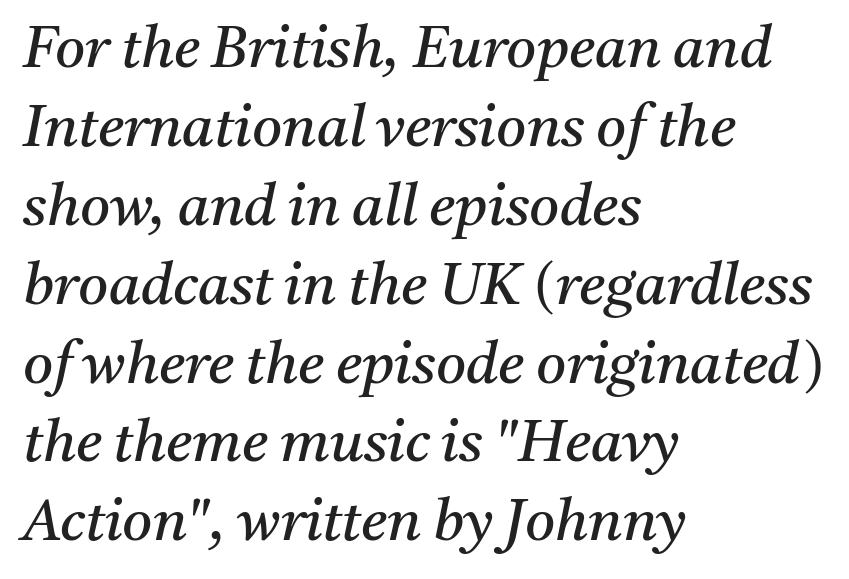
The setting favours the left margin, as ordinary paragraphs usually do. The glyphs are unaccompanied by any horizontal stroke below them. Normally led — the rows are evenly, conventionally spaced. Italic: yes, the glyphs are oblique. The letters advance in unequal steps, a hallmark of proportional type. Weight: in the light-to-regular range.
